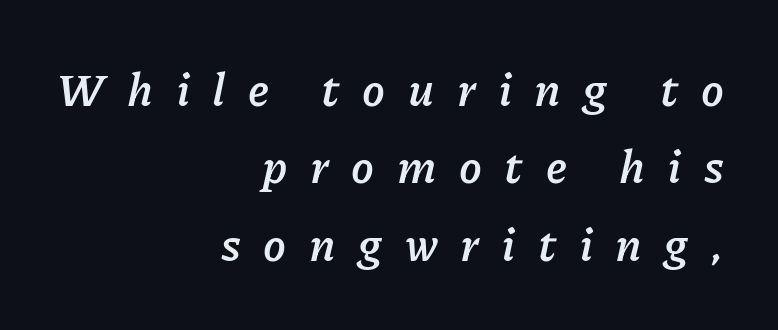
Q: Is the text bold? A: Yes.
Q: Is the text italic (slanted)? A: Yes, it leans right by about 11 degrees.
Q: Is the text underlined? A: No.
Q: How is the paragraph aligned? A: Right-aligned.
Q: Is the spacing between letters normal or unusually wide? A: Unusually wide.
Q: Is the spacing between lines tight, normal or loose? A: Normal.
Q: Width (condensed, normal, or wide)? A: Normal.
Q: Stroke contrast? A: Low.
Q: x-height? A: Medium.
Q: Monospaced? A: No.
